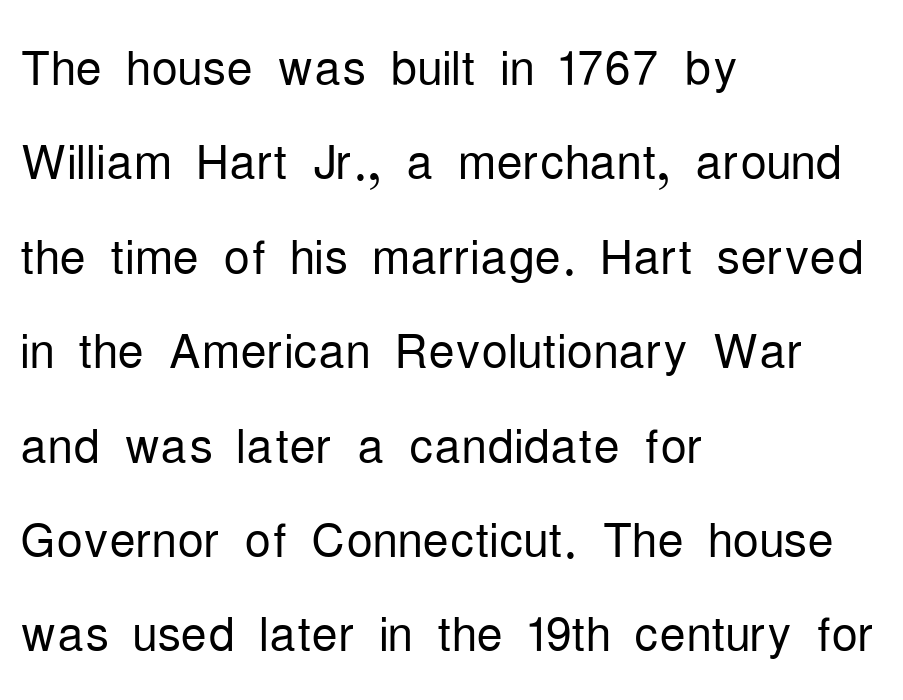
The image shows 66 px light, condensed sans-serif type, upright; set left-aligned, normal line spacing (1.43x), normal letter spacing, not underlined; low stroke contrast and a medium x-height.
